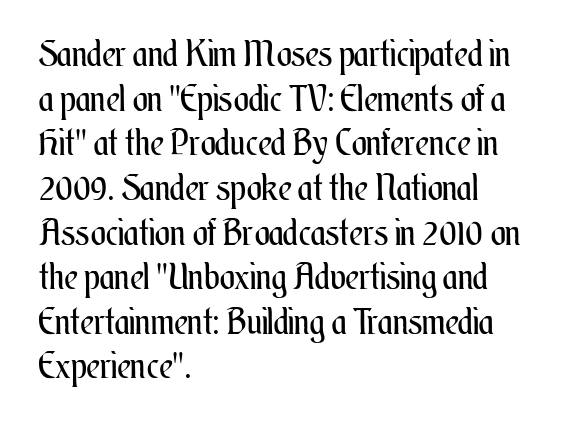
The strokes are not fattened; the text isn't bold. Short note: letters normally spaced. Teacher's note: observe the even left margin — that is flush-left alignment. The baseline area is clear. The typography opts for an upright posture over an oblique one. Note the varied advance widths — an 'i' is clearly narrower than an 'm'.
